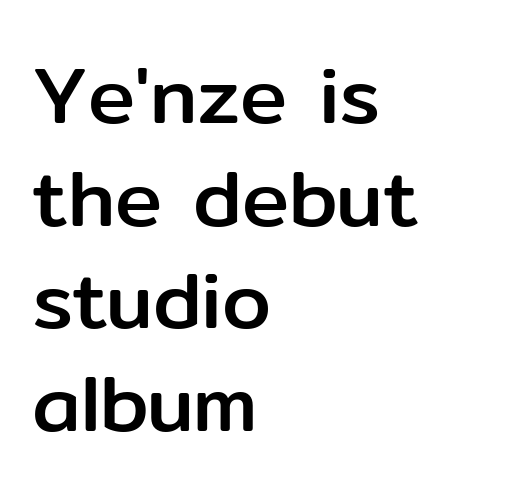
A typesetter would call this zero additional tracking. Font category for this specimen: sans-serif. A classic flush-left, rag-right setting is used for this passage. Anything drawn beneath the words? Only blank space. Character widths vary here, with narrow letters taking less room than wide ones.
